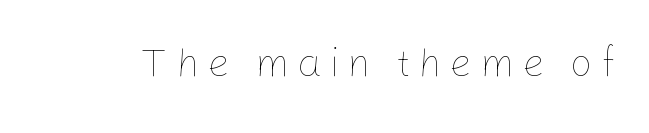
The image shows 40 px thin type, upright; set not underlined; low stroke contrast and a medium x-height.
